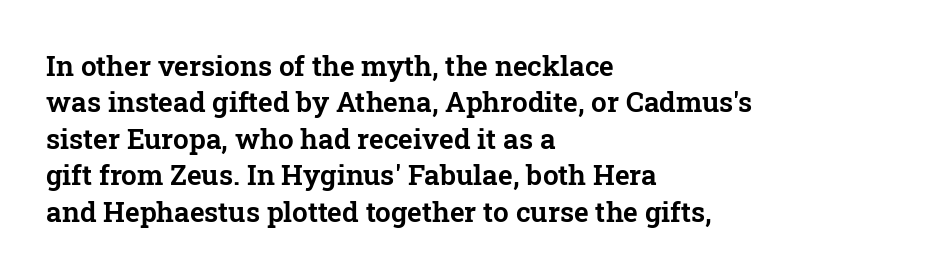
The image shows 28 px serif type, upright; set left-aligned, normal line spacing (1.3x), normal letter spacing, not underlined; low stroke contrast and a medium x-height.
